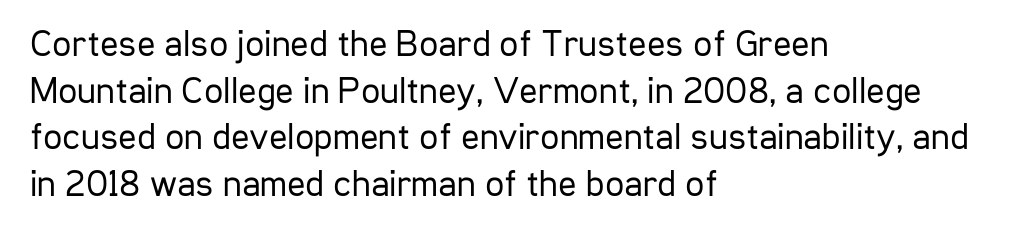
The image shows 38 px regular-weight, condensed sans-serif type, upright; set left-aligned, line spacing 1.23x, normal letter spacing, not underlined; low stroke contrast and a medium x-height.
